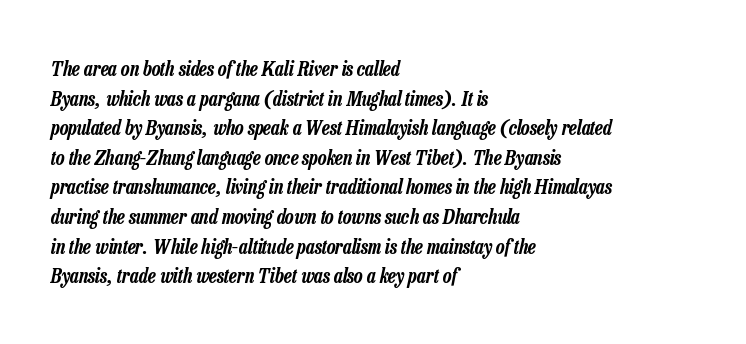
Q: Is the text italic (slanted)? A: Yes, it leans right by about 13 degrees.
Q: Is the text underlined? A: No.
Q: How is the paragraph aligned? A: Left-aligned.
Q: Is the spacing between letters normal or unusually wide? A: Normal.
Q: Is the spacing between lines tight, normal or loose? A: Normal.
